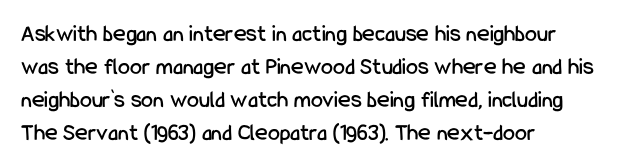
{"italic": "no", "underline": "no", "align": "left", "line_spacing": "normal", "line_spacing_ratio": 1.38, "letter_spacing": "normal", "letter_spacing_em": 0.0, "glyph_px": 24}
